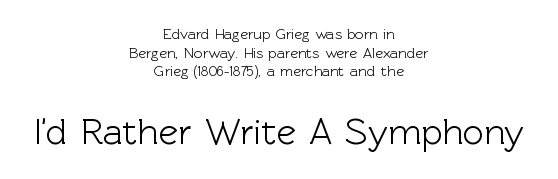
Q: Is the text italic (slanted)? A: No, it is upright.
Q: Is the typeface a serif or a sans-serif typeface? A: Sans-serif.
Q: Is the text underlined? A: No.
Q: How is the paragraph aligned? A: Centered.
Q: Is the spacing between letters normal or unusually wide? A: Normal.
Q: Which block of text is set in a larger size, the first (top) or the second (bottom)? A: The second (bottom) one.
Q: Width (condensed, normal, or wide)? A: Normal.
Q: x-height? A: Medium.
Q: Monospaced? A: No.
